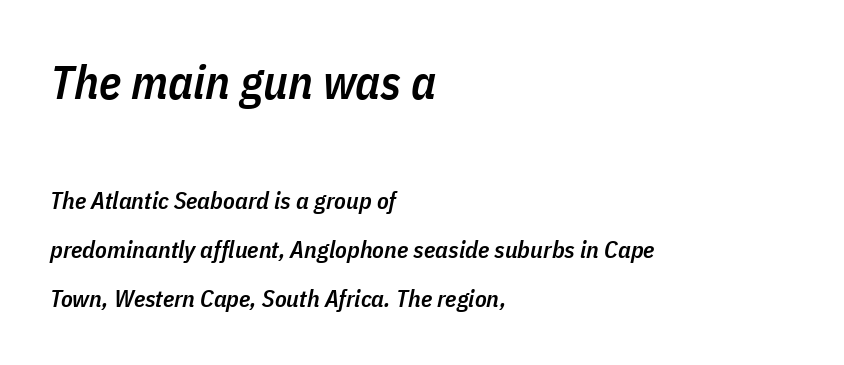
{"italic": "yes", "lean": "right", "slant_degrees": 11, "bold": "semi", "weight": "semibold", "width": "condensed", "stroke_contrast": "low", "x_height": "medium", "monospaced": "no", "underline": "no", "align": "left", "line_spacing": "loose", "line_spacing_ratio": 2.05, "letter_spacing": "normal", "letter_spacing_em": 0.0, "larger_block": "first", "size_ratio": 1.96, "glyph_px": 47}
